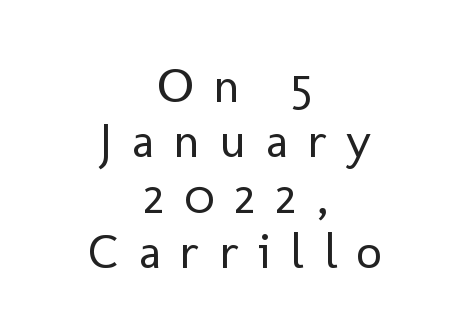
Q: Is the text bold? A: No.
Q: Is the text italic (slanted)? A: No, it is upright.
Q: Is the typeface a serif or a sans-serif typeface? A: Sans-serif.
Q: Is the text underlined? A: No.
Q: How is the paragraph aligned? A: Centered.
Q: Is the spacing between letters normal or unusually wide? A: Unusually wide.
Q: Is the spacing between lines tight, normal or loose? A: Tight.
Q: Width (condensed, normal, or wide)? A: Normal.
Q: Stroke contrast? A: Low.
Q: x-height? A: Medium.
Q: Monospaced? A: No.
